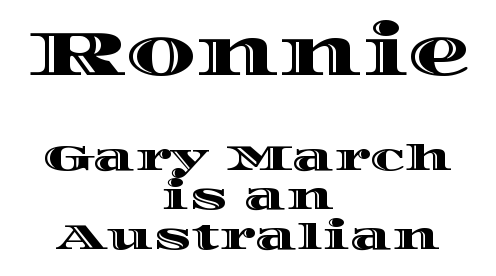
{"italic": "no", "width": "wide", "x_height": "large", "monospaced": "no", "underline": "no", "align": "center", "line_spacing": "tight", "line_spacing_ratio": 1.1, "letter_spacing": "normal", "letter_spacing_em": 0.0, "larger_block": "first", "size_ratio": 1.75, "glyph_px": 63}
